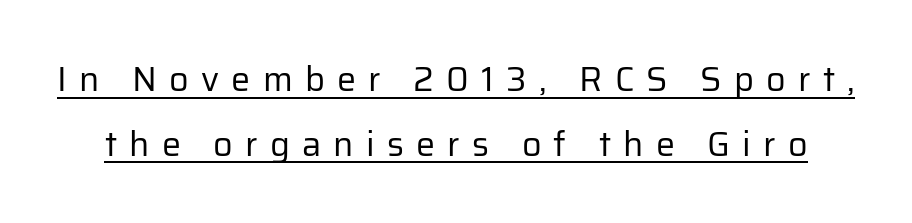
The image shows 34 px regular-weight sans-serif type, upright; set loose line spacing (1.9x), unusually wide letter spacing (+0.36 em), underlined; low stroke contrast and a medium x-height.
